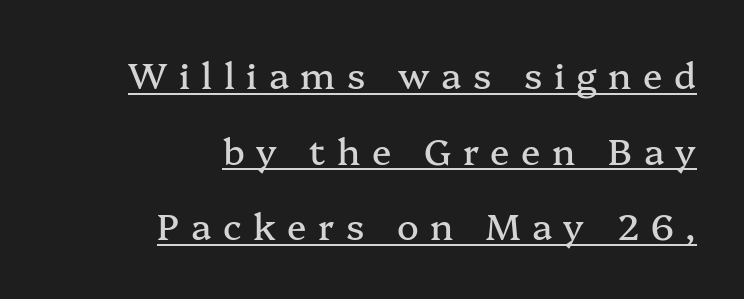
{"serif": "yes", "italic": "no", "width": "normal", "stroke_contrast": "medium", "x_height": "medium", "monospaced": "no", "underline": "yes", "align": "right", "line_spacing": "loose", "line_spacing_ratio": 2.1, "letter_spacing": "wide", "letter_spacing_em": 0.32, "glyph_px": 36}
